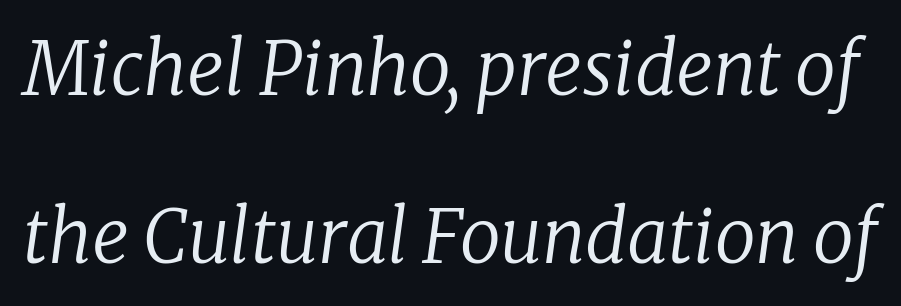
Q: Is the text bold? A: No.
Q: Is the text italic (slanted)? A: Yes, it leans right by about 8 degrees.
Q: Is the typeface a serif or a sans-serif typeface? A: Serif.
Q: Is the text underlined? A: No.
Q: Is the spacing between letters normal or unusually wide? A: Normal.
Q: Is the spacing between lines tight, normal or loose? A: Loose.
Q: Width (condensed, normal, or wide)? A: Normal.
Q: Stroke contrast? A: Low.
Q: x-height? A: Medium.
Q: Monospaced? A: No.
